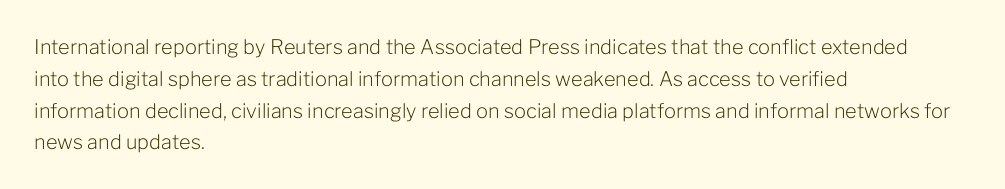
This is not heavy type; no bold has been used. Tracking here is standard; glyphs follow each other at the usual distance. Horizontal bands of white between lines are of average thickness. Underlining? Definitely not there. A student would call this left alignment; a typographer would say flush left, rag right.
